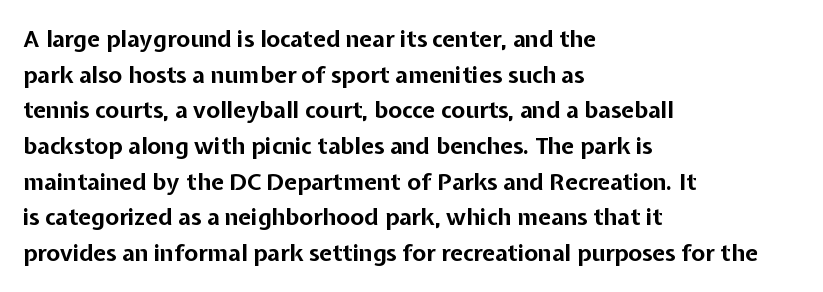
{"italic": "no", "bold": "yes", "underline": "no", "align": "left", "line_spacing": "normal", "line_spacing_ratio": 1.55, "letter_spacing": "normal", "letter_spacing_em": 0.0, "glyph_px": 23}
